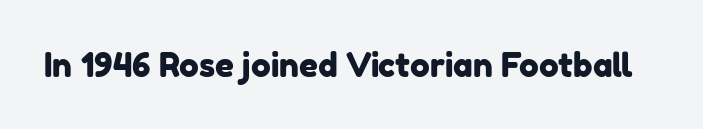
The image shows 33 px sans-serif type; set normal letter spacing, not underlined; low stroke contrast and a medium x-height.
